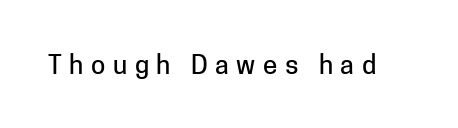
No word sits above an underline. This sample uses an upright cut, with every glyph sitting square on the baseline. A typesetter would call this heavily tracked-out type.
